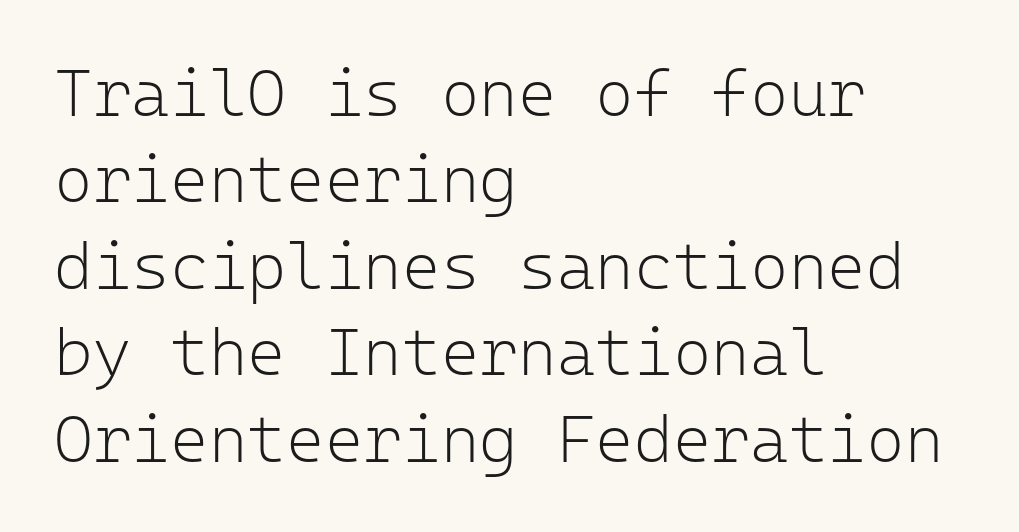
Q: Is the text bold? A: No.
Q: Is the text italic (slanted)? A: No, it is upright.
Q: Is the typeface a serif or a sans-serif typeface? A: Sans-serif.
Q: Is the text underlined? A: No.
Q: How is the paragraph aligned? A: Left-aligned.
Q: Is the spacing between letters normal or unusually wide? A: Normal.
Q: Is the spacing between lines tight, normal or loose? A: Normal.
Q: Width (condensed, normal, or wide)? A: Normal.
Q: Stroke contrast? A: Low.
Q: x-height? A: Medium.
Q: Monospaced? A: Yes.
